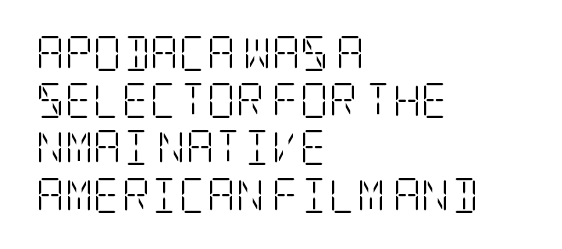
{"serif": "yes", "italic": "no", "bold": "no", "weight": "light", "width": "condensed", "stroke_contrast": "low", "x_height": "large", "underline": "no", "align": "left", "line_spacing": "normal", "line_spacing_ratio": 1.35, "letter_spacing": "normal", "letter_spacing_em": 0.0, "glyph_px": 35}
